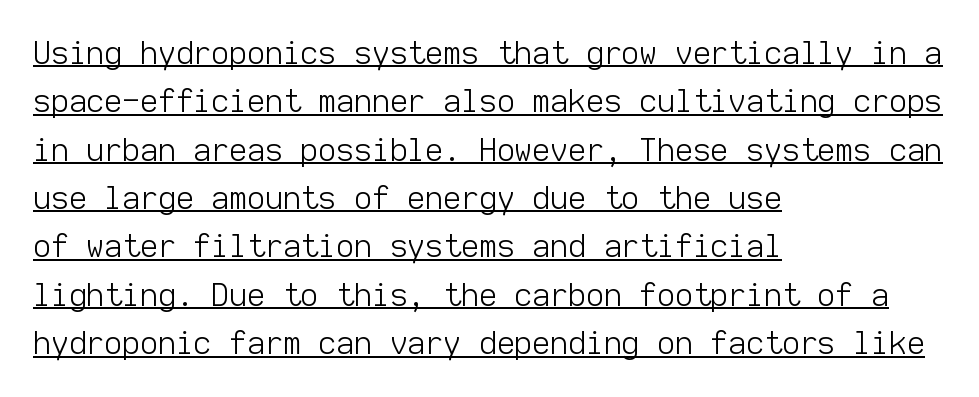
{"serif": "no", "italic": "no", "bold": "no", "weight": "light", "width": "normal", "stroke_contrast": "low", "x_height": "medium", "monospaced": "yes", "underline": "yes", "align": "left", "line_spacing": "normal", "line_spacing_ratio": 1.56, "letter_spacing": "normal", "letter_spacing_em": 0.0, "glyph_px": 31}
